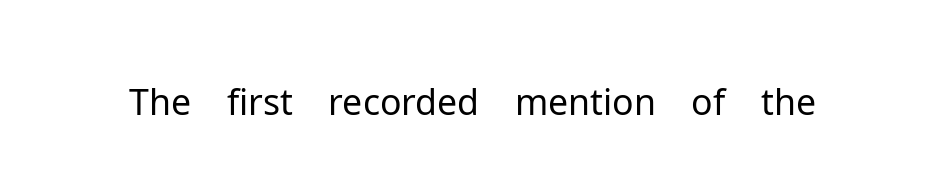
The image shows 73 px light sans-serif type, upright; set normal letter spacing, not underlined; low stroke contrast and a medium x-height.
